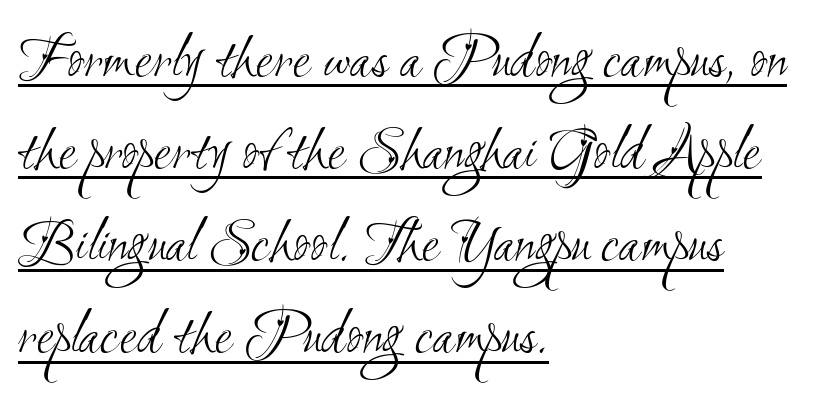
Q: Is the text bold? A: No.
Q: Is the typeface a serif or a sans-serif typeface? A: Sans-serif.
Q: Is the text underlined? A: Yes.
Q: How is the paragraph aligned? A: Left-aligned.
Q: Is the spacing between letters normal or unusually wide? A: Normal.
Q: Is the spacing between lines tight, normal or loose? A: Normal.
Q: Width (condensed, normal, or wide)? A: Condensed.
Q: Stroke contrast? A: Medium.
Q: x-height? A: Small.
Q: Monospaced? A: No.
